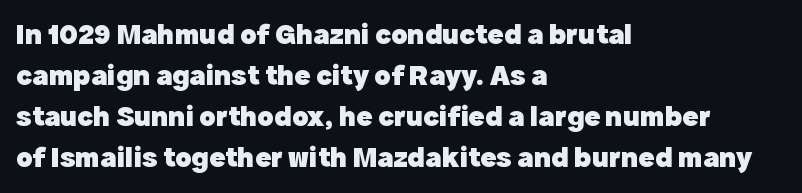
{"serif": "no", "italic": "no", "bold": "yes", "weight": "heavy", "width": "normal", "x_height": "medium", "monospaced": "no", "underline": "no", "align": "left", "line_spacing": "normal", "line_spacing_ratio": 1.37, "letter_spacing": "normal", "letter_spacing_em": 0.0, "glyph_px": 30}
